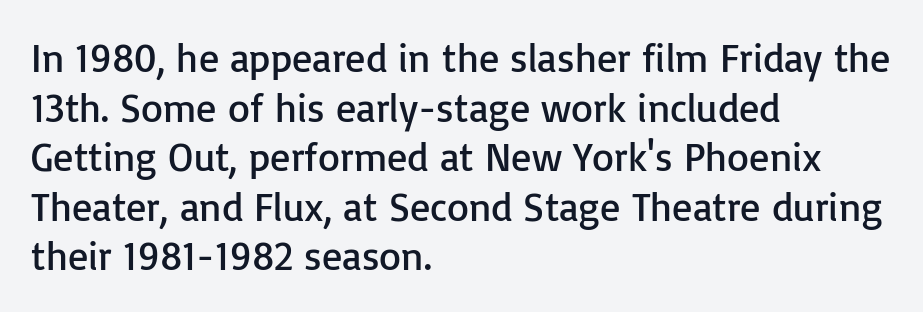
{"serif": "no", "italic": "no", "bold": "no", "weight": "regular", "width": "normal", "stroke_contrast": "low", "x_height": "medium", "monospaced": "no", "underline": "no", "align": "left", "line_spacing_ratio": 1.24, "letter_spacing": "normal", "letter_spacing_em": 0.0, "glyph_px": 40}
